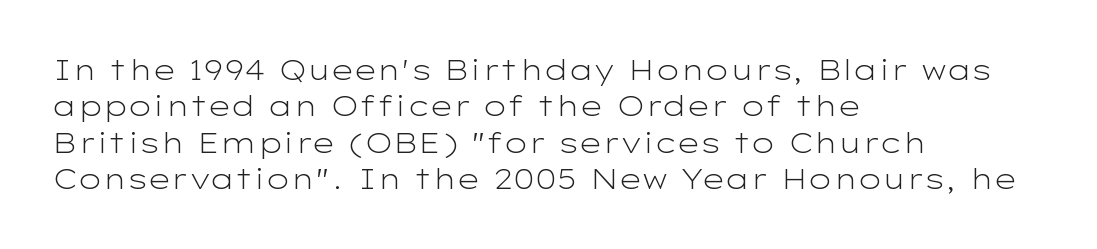
Q: Is the text bold? A: No.
Q: Is the text italic (slanted)? A: No, it is upright.
Q: Is the typeface a serif or a sans-serif typeface? A: Sans-serif.
Q: Is the text underlined? A: No.
Q: How is the paragraph aligned? A: Left-aligned.
Q: Is the spacing between letters normal or unusually wide? A: Normal.
Q: Is the spacing between lines tight, normal or loose? A: Normal.
Q: Width (condensed, normal, or wide)? A: Wide.
Q: Stroke contrast? A: Low.
Q: x-height? A: Medium.
Q: Monospaced? A: No.
